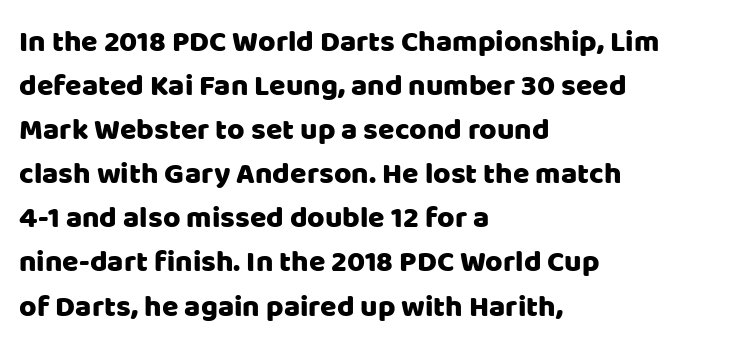
{"serif": "no", "italic": "no", "width": "normal", "stroke_contrast": "low", "x_height": "large", "monospaced": "no", "underline": "no", "align": "left", "line_spacing": "normal", "line_spacing_ratio": 1.47, "letter_spacing": "normal", "letter_spacing_em": 0.0, "glyph_px": 30}
